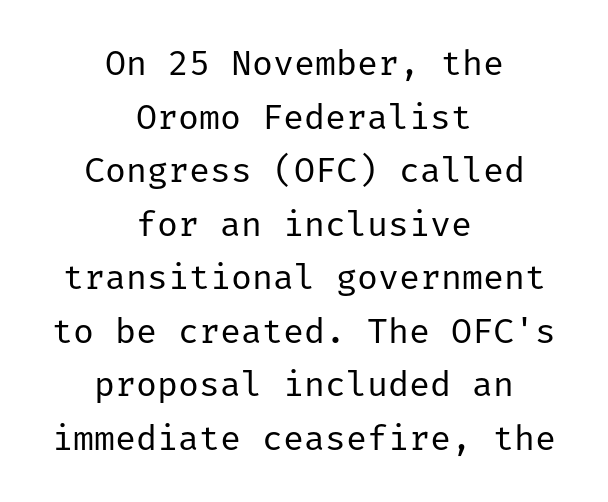
The image shows 35 px regular-weight sans-serif type, upright; set centered, normal line spacing (1.53x), normal letter spacing, not underlined; low stroke contrast and a medium x-height.
